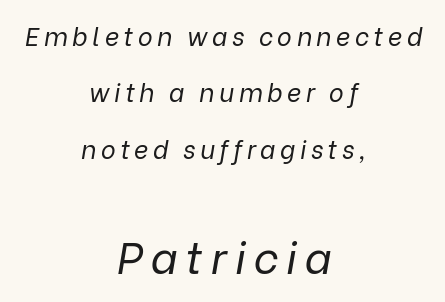
The passage shown begins with its smaller block and ends with its larger one. The whole block is typeset with a tilt. Each letter keeps its own natural width here, so spacing adapts to shape. The glyphs are unaccompanied by any horizontal stroke below them. On a weight scale, this lands at 450 or below. The rag falls on both sides of this text block equally.
